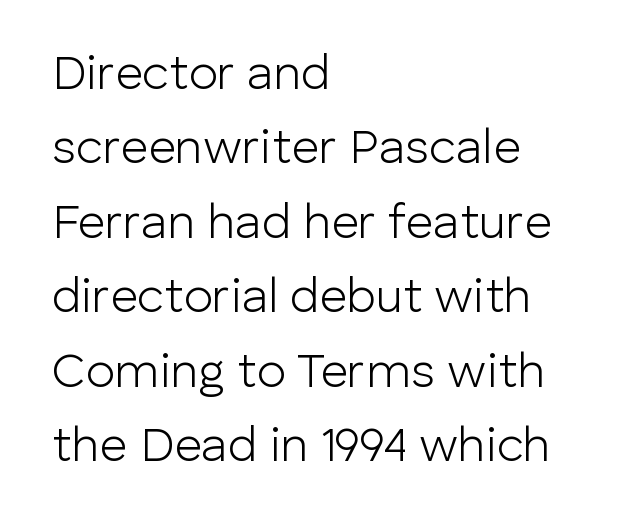
One glance says typical: line gaps are just what's usual. Character widths vary here, with narrow letters taking less room than wide ones. The text was rendered using a sans face with plain stroke endings. The words here are not underlined.
